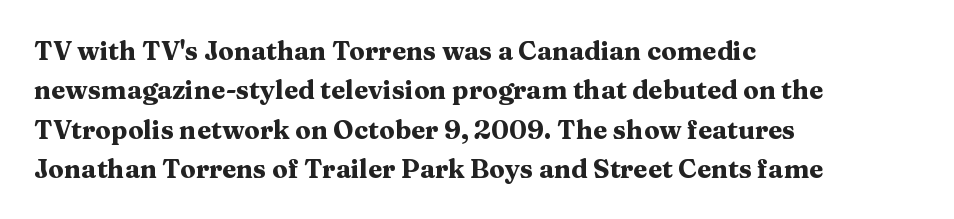
Q: Is the text bold? A: Yes.
Q: Is the text italic (slanted)? A: No, it is upright.
Q: Is the text underlined? A: No.
Q: How is the paragraph aligned? A: Left-aligned.
Q: Is the spacing between letters normal or unusually wide? A: Normal.
Q: Is the spacing between lines tight, normal or loose? A: Normal.
